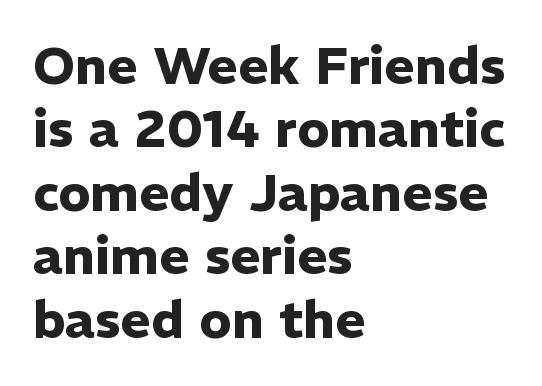
{"serif": "no", "italic": "no", "bold": "yes", "weight": "heavy", "width": "normal", "stroke_contrast": "low", "x_height": "medium", "monospaced": "no", "underline": "no", "align": "left", "line_spacing_ratio": 1.22, "letter_spacing": "normal", "letter_spacing_em": 0.0, "glyph_px": 52}
